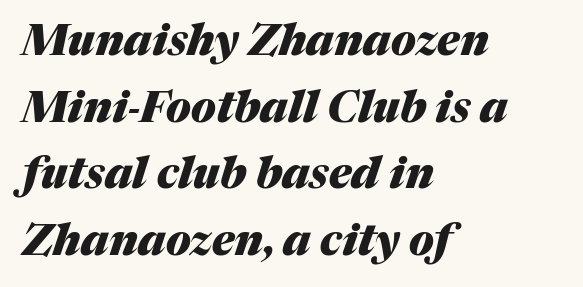
Q: Is the text bold? A: Yes.
Q: Is the text italic (slanted)? A: Yes, it leans right by about 17 degrees.
Q: Is the text underlined? A: No.
Q: How is the paragraph aligned? A: Left-aligned.
Q: Is the spacing between letters normal or unusually wide? A: Normal.
Q: Is the spacing between lines tight, normal or loose? A: Normal.
Q: Width (condensed, normal, or wide)? A: Normal.
Q: Stroke contrast? A: Medium.
Q: x-height? A: Medium.
Q: Monospaced? A: No.
